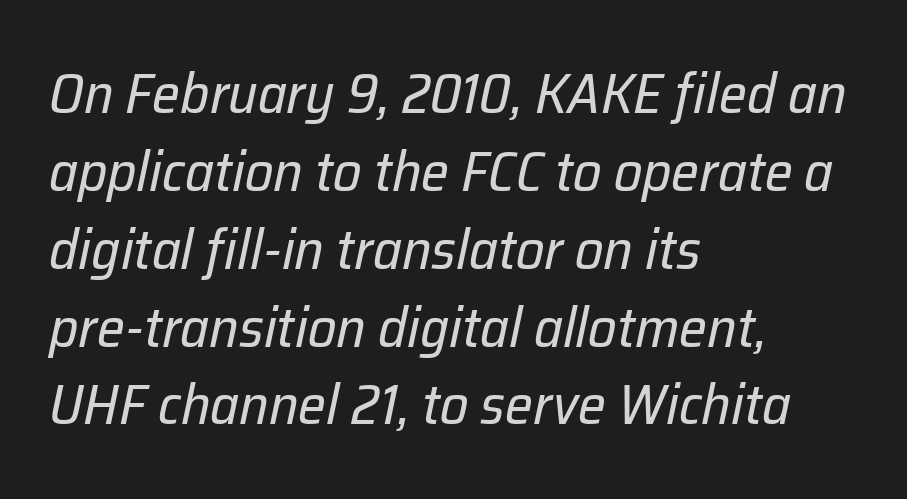
{"italic": "yes", "lean": "right", "slant_degrees": 12, "bold": "no", "weight": "regular", "width": "normal", "stroke_contrast": "low", "x_height": "medium", "monospaced": "no", "underline": "no", "align": "left", "line_spacing": "normal", "line_spacing_ratio": 1.39, "letter_spacing": "normal", "letter_spacing_em": 0.0, "glyph_px": 56}
